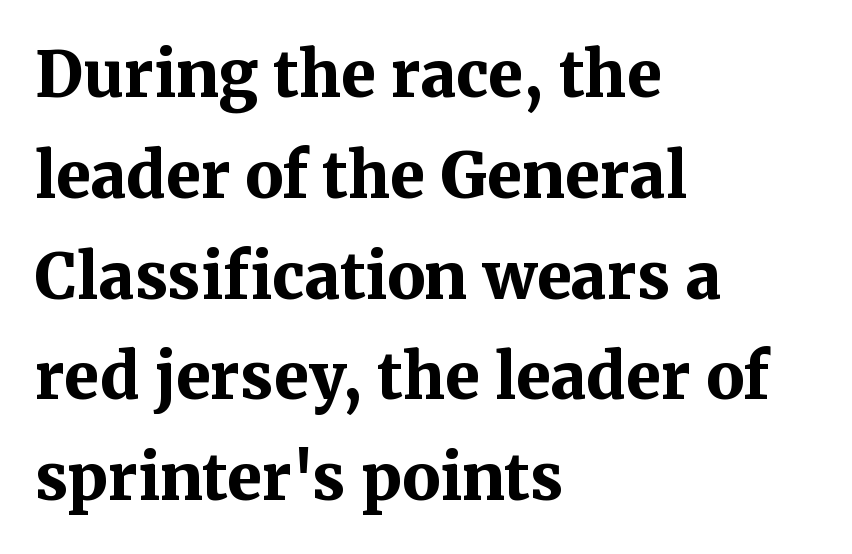
You could call the tracking neutral — neither tight nor loose. Each letter keeps its own natural width here, so spacing adapts to shape. Decoration check: the copy has no underline. When letters stand straight like this, we call the style roman or upright. Each new line begins a customary step beneath the previous one.
